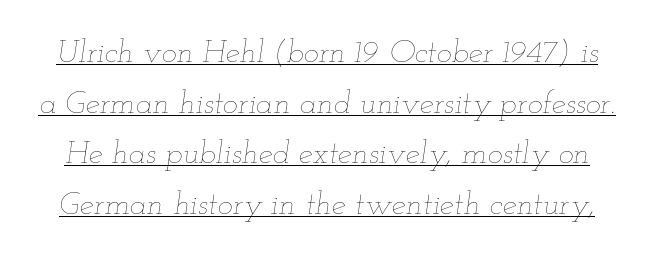
Q: Is the text bold? A: No.
Q: Is the text italic (slanted)? A: Yes, it leans right by about 12 degrees.
Q: Is the text underlined? A: Yes.
Q: Is the spacing between letters normal or unusually wide? A: Normal.
Q: Is the spacing between lines tight, normal or loose? A: Normal.
Q: Width (condensed, normal, or wide)? A: Wide.
Q: Stroke contrast? A: Low.
Q: x-height? A: Small.
Q: Monospaced? A: No.
